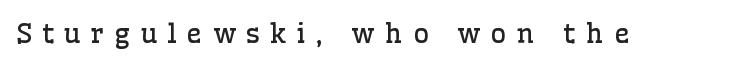
Q: Is the text bold? A: No.
Q: Is the text italic (slanted)? A: No, it is upright.
Q: Is the text underlined? A: No.
Q: Is the spacing between letters normal or unusually wide? A: Unusually wide.
